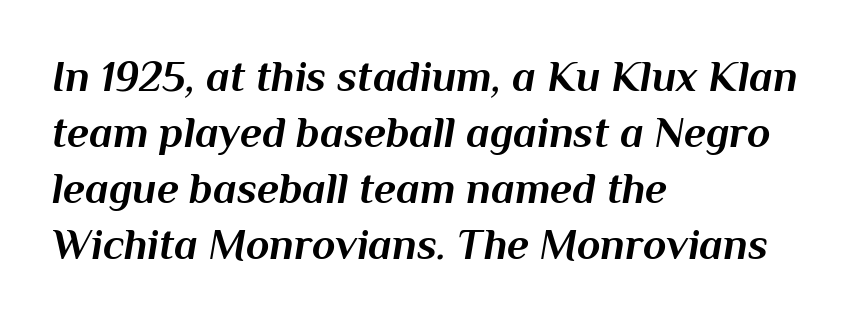
The passage shown has conventional tracking throughout. Summary of vertical rhythm: regular, with standard interline spacing. Italic? Definitely — the glyphs are oblique. The passage shown is not underscored anywhere.
